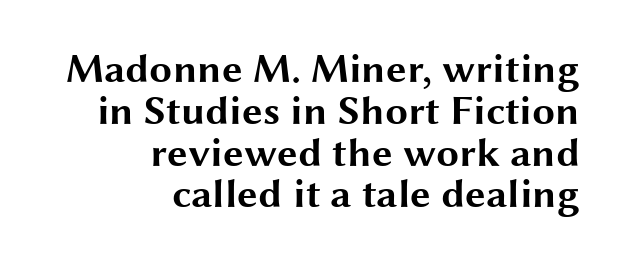
Italic? Not at all — the glyphs are vertical. A typesetter would call this zero additional tracking. Honestly, there is no underline to notice here at all. Chunky letters — that's bold for sure.
